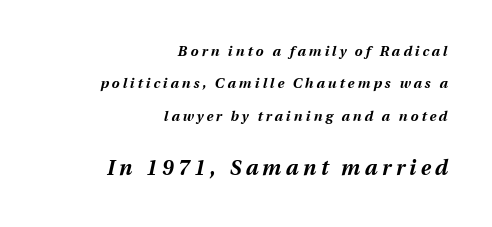
The image shows 21 px bold type, italic (leaning right); set right-aligned, loose line spacing (2.32x), unusually wide letter spacing (+0.21 em), not underlined; the second (bottom) block is 1.5x larger.
